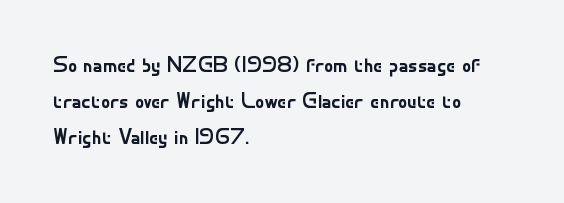
{"italic": "no", "bold": "no", "underline": "no", "align": "left", "line_spacing": "normal", "line_spacing_ratio": 1.56, "letter_spacing": "normal", "letter_spacing_em": 0.0, "glyph_px": 23}
